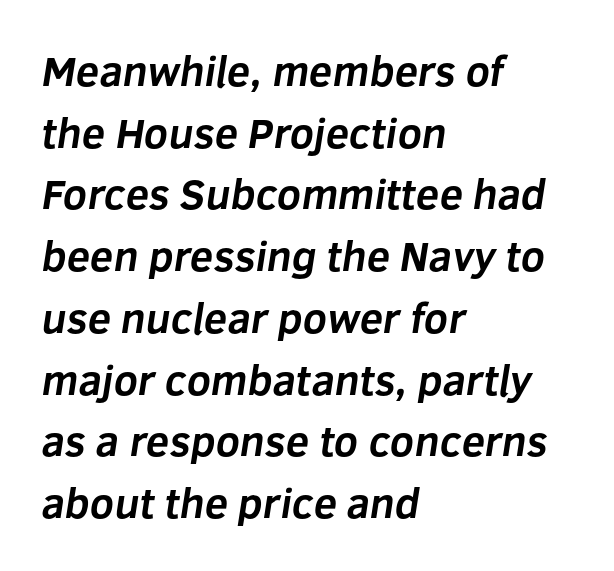
Q: Is the text bold? A: Yes.
Q: Is the typeface a serif or a sans-serif typeface? A: Sans-serif.
Q: Is the text underlined? A: No.
Q: How is the paragraph aligned? A: Left-aligned.
Q: Is the spacing between letters normal or unusually wide? A: Normal.
Q: Is the spacing between lines tight, normal or loose? A: Normal.
Q: Width (condensed, normal, or wide)? A: Normal.
Q: Stroke contrast? A: Low.
Q: x-height? A: Medium.
Q: Monospaced? A: No.
